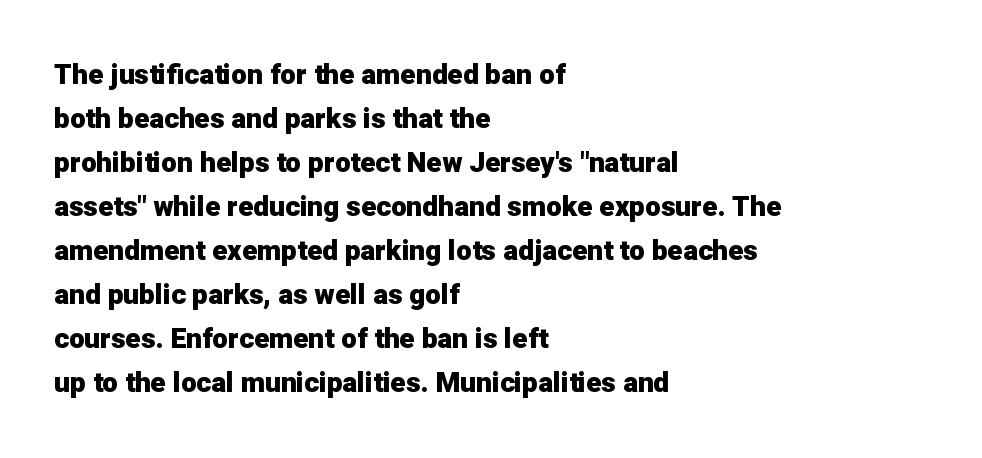
The image shows 28 px heavy sans-serif type, upright; set left-aligned, normal line spacing (1.57x), normal letter spacing, not underlined; low stroke contrast and a medium x-height.
